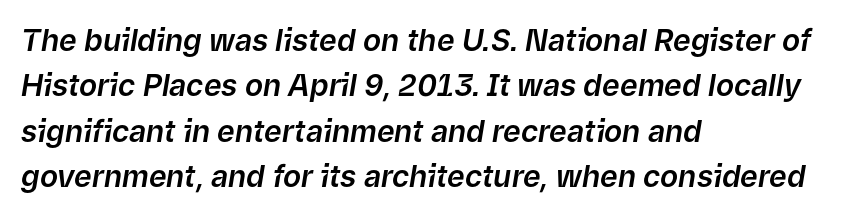
The image shows 30 px text type, italic (leaning right); set left-aligned, normal line spacing (1.51x), normal letter spacing, not underlined; low stroke contrast and a medium x-height.
